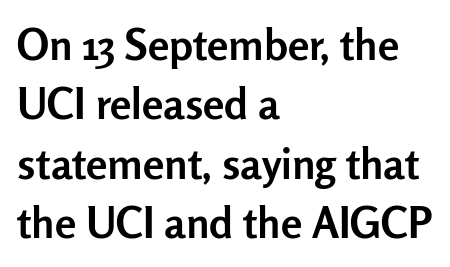
The image shows 43 px semibold sans-serif type, upright; set left-aligned, normal line spacing (1.38x), normal letter spacing, not underlined; low stroke contrast and a medium x-height.
